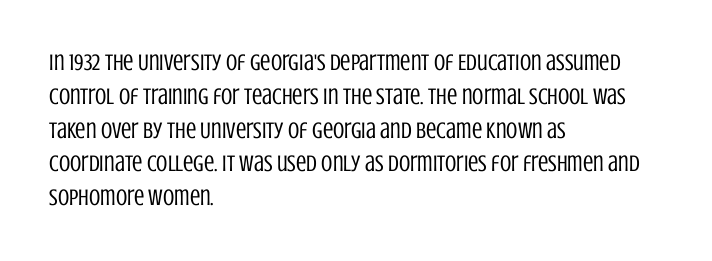
{"italic": "no", "bold": "no", "underline": "no", "align": "left", "line_spacing": "normal", "line_spacing_ratio": 1.47, "letter_spacing": "normal", "letter_spacing_em": 0.0, "glyph_px": 23}
